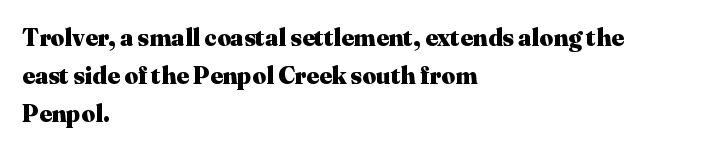
Q: Is the text bold? A: Yes.
Q: Is the text italic (slanted)? A: No, it is upright.
Q: Is the text underlined? A: No.
Q: How is the paragraph aligned? A: Left-aligned.
Q: Is the spacing between letters normal or unusually wide? A: Normal.
Q: Is the spacing between lines tight, normal or loose? A: Normal.
